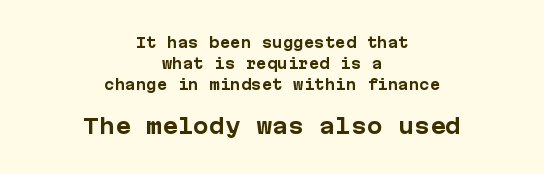
Q: Is the text bold? A: Yes.
Q: Is the text italic (slanted)? A: No, it is upright.
Q: Is the text underlined? A: No.
Q: How is the paragraph aligned? A: Centered.
Q: Is the spacing between letters normal or unusually wide? A: Normal.
Q: Is the spacing between lines tight, normal or loose? A: Normal.
Q: Which block of text is set in a larger size, the first (top) or the second (bottom)? A: The second (bottom) one.
